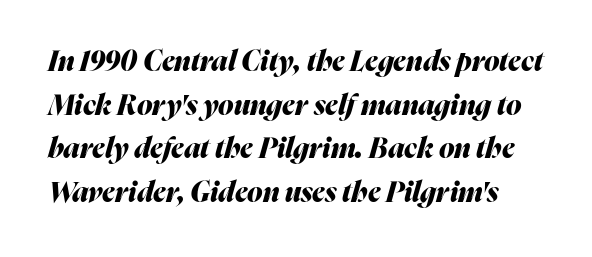
Q: Is the text bold? A: Yes.
Q: Is the text italic (slanted)? A: Yes, it leans right by about 16 degrees.
Q: Is the text underlined? A: No.
Q: Is the spacing between letters normal or unusually wide? A: Normal.
Q: Is the spacing between lines tight, normal or loose? A: Normal.
Q: Width (condensed, normal, or wide)? A: Normal.
Q: Stroke contrast? A: Medium.
Q: x-height? A: Medium.
Q: Monospaced? A: No.
